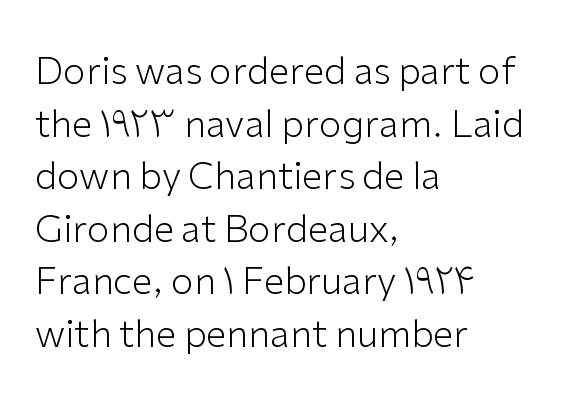
Q: Is the text bold? A: No.
Q: Is the text italic (slanted)? A: No, it is upright.
Q: Is the typeface a serif or a sans-serif typeface? A: Sans-serif.
Q: Is the text underlined? A: No.
Q: How is the paragraph aligned? A: Left-aligned.
Q: Is the spacing between letters normal or unusually wide? A: Normal.
Q: Is the spacing between lines tight, normal or loose? A: Normal.
Q: Width (condensed, normal, or wide)? A: Normal.
Q: Stroke contrast? A: Low.
Q: x-height? A: Medium.
Q: Monospaced? A: No.
